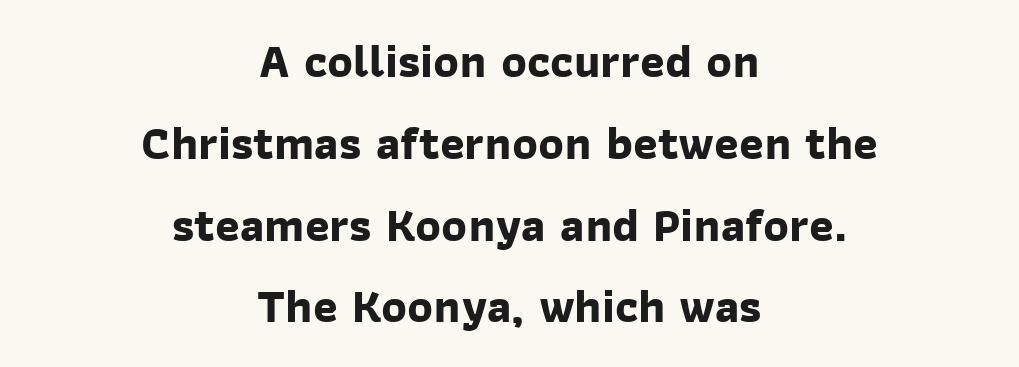
On the weight axis this lands at bold, roughly 700. Font category for this specimen: sans-serif. Nothing unusual about the tracking: characters are spaced as the font intends. Neither beginnings nor endings align; midpoints do.
